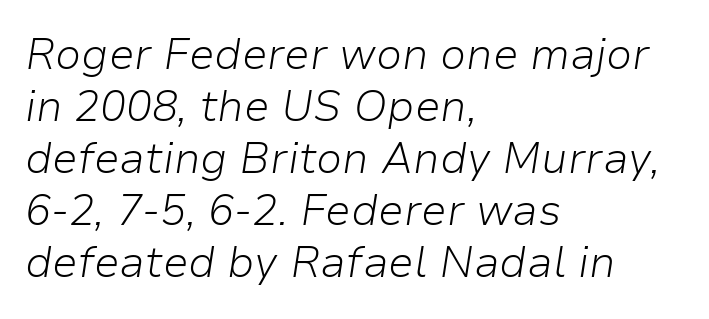
{"italic": "yes", "lean": "right", "slant_degrees": 9, "bold": "no", "weight": "light", "width": "normal", "stroke_contrast": "low", "x_height": "medium", "monospaced": "no", "underline": "no", "align": "left", "line_spacing_ratio": 1.21, "letter_spacing": "normal", "letter_spacing_em": 0.0, "glyph_px": 43}
